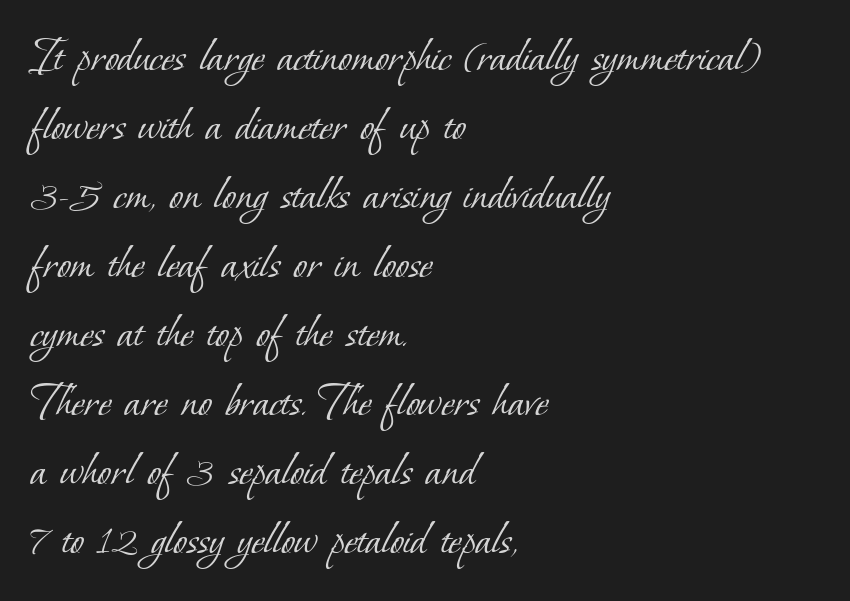
Q: Is the text bold? A: No.
Q: Is the typeface a serif or a sans-serif typeface? A: Serif.
Q: Is the text underlined? A: No.
Q: How is the paragraph aligned? A: Left-aligned.
Q: Is the spacing between letters normal or unusually wide? A: Normal.
Q: Is the spacing between lines tight, normal or loose? A: Normal.
Q: Width (condensed, normal, or wide)? A: Normal.
Q: Stroke contrast? A: Low.
Q: x-height? A: Small.
Q: Monospaced? A: No.
